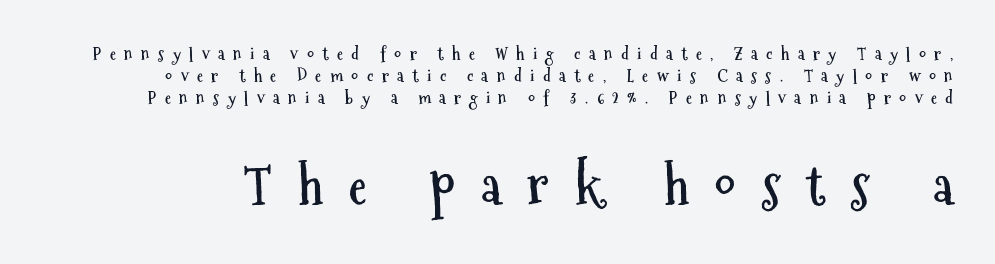
Q: Is the text bold? A: Yes.
Q: Is the text italic (slanted)? A: No, it is upright.
Q: Is the typeface a serif or a sans-serif typeface? A: Sans-serif.
Q: Is the text underlined? A: No.
Q: Is the spacing between letters normal or unusually wide? A: Unusually wide.
Q: Is the spacing between lines tight, normal or loose? A: Normal.
Q: Which block of text is set in a larger size, the first (top) or the second (bottom)? A: The second (bottom) one.
Q: Width (condensed, normal, or wide)? A: Condensed.
Q: Stroke contrast? A: Medium.
Q: x-height? A: Medium.
Q: Monospaced? A: No.
